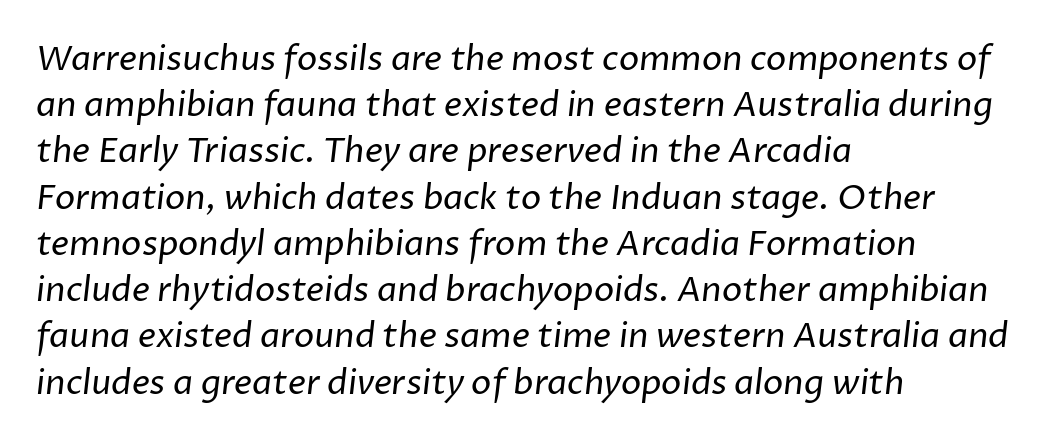
The image shows 34 px regular-weight sans-serif type; set left-aligned, normal line spacing (1.36x), normal letter spacing, not underlined; low stroke contrast and a medium x-height.
